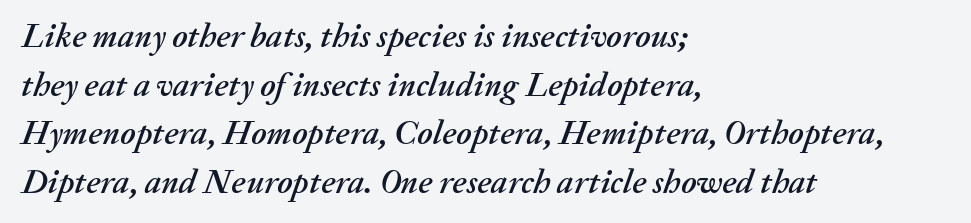
The typesetter chose a ragged-right arrangement here. If you measured baseline to baseline, you'd find a middling distance. Nobody touched the tracking dial on this one. In terms of posture, this sample is oblique. The strip under each line holds only bare page. Here the designer chose a conventional face with non-uniform glyph widths.
